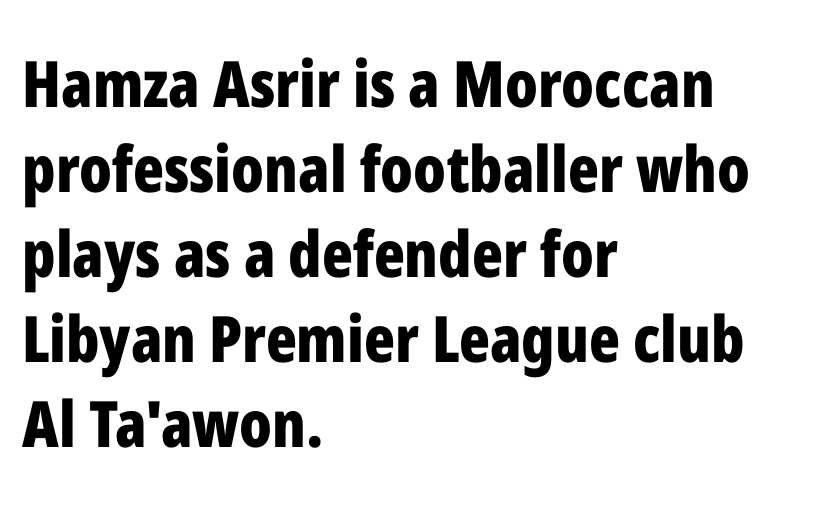
{"serif": "no", "italic": "no", "bold": "yes", "weight": "bold", "width": "condensed", "stroke_contrast": "low", "x_height": "medium", "monospaced": "no", "underline": "no", "align": "left", "line_spacing": "normal", "line_spacing_ratio": 1.33, "letter_spacing": "normal", "letter_spacing_em": 0.0, "glyph_px": 64}
